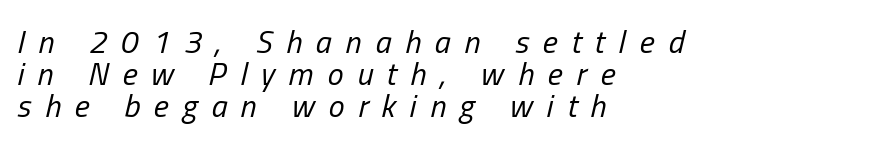
Q: Is the text bold? A: No.
Q: Is the text italic (slanted)? A: Yes, it leans right by about 13 degrees.
Q: Is the text underlined? A: No.
Q: How is the paragraph aligned? A: Left-aligned.
Q: Is the spacing between letters normal or unusually wide? A: Unusually wide.
Q: Is the spacing between lines tight, normal or loose? A: Tight.
Q: Width (condensed, normal, or wide)? A: Condensed.
Q: Stroke contrast? A: Low.
Q: x-height? A: Medium.
Q: Monospaced? A: No.
